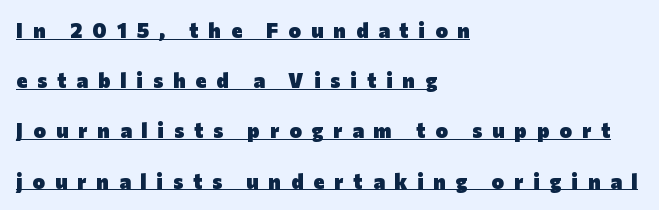
Q: Is the text bold? A: Yes.
Q: Is the text italic (slanted)? A: No, it is upright.
Q: Is the text underlined? A: Yes.
Q: How is the paragraph aligned? A: Left-aligned.
Q: Is the spacing between letters normal or unusually wide? A: Unusually wide.
Q: Is the spacing between lines tight, normal or loose? A: Loose.
